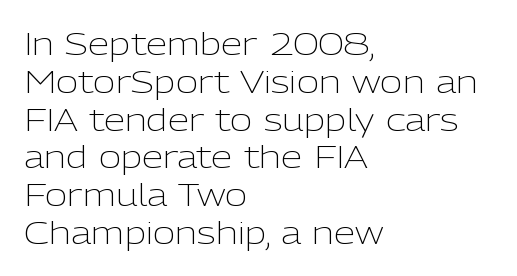
The image shows 31 px light sans-serif type, upright; set left-aligned, line spacing 1.22x, normal letter spacing, not underlined; low stroke contrast and a medium x-height.
